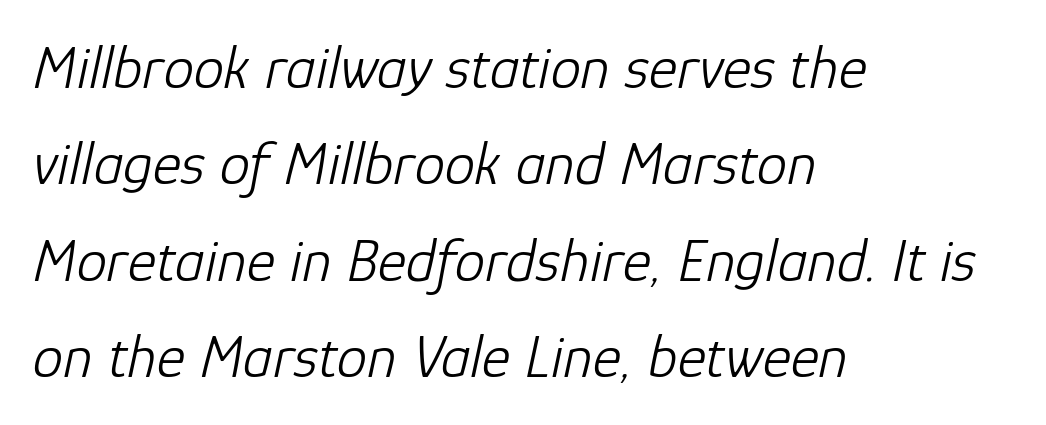
Think standard paragraph weight, or any step lighter than that. Regular leading. Varying glyph widths throughout — classic text-font behaviour. These lines are set flush left with a ragged right edge.
